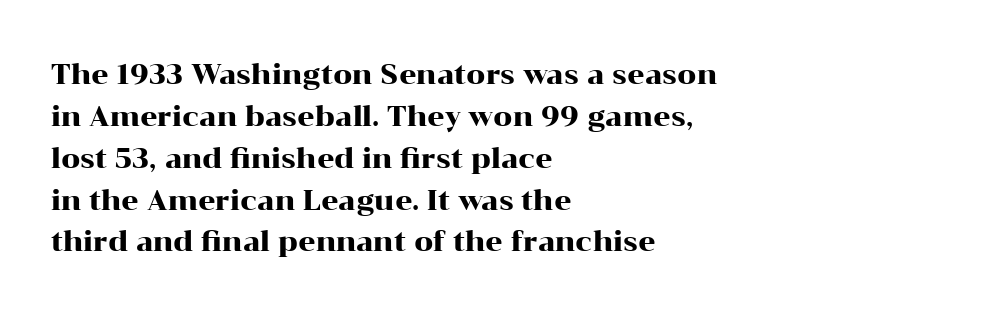
The image shows 27 px text type, upright; set left-aligned, normal line spacing (1.55x), normal letter spacing, not underlined.
